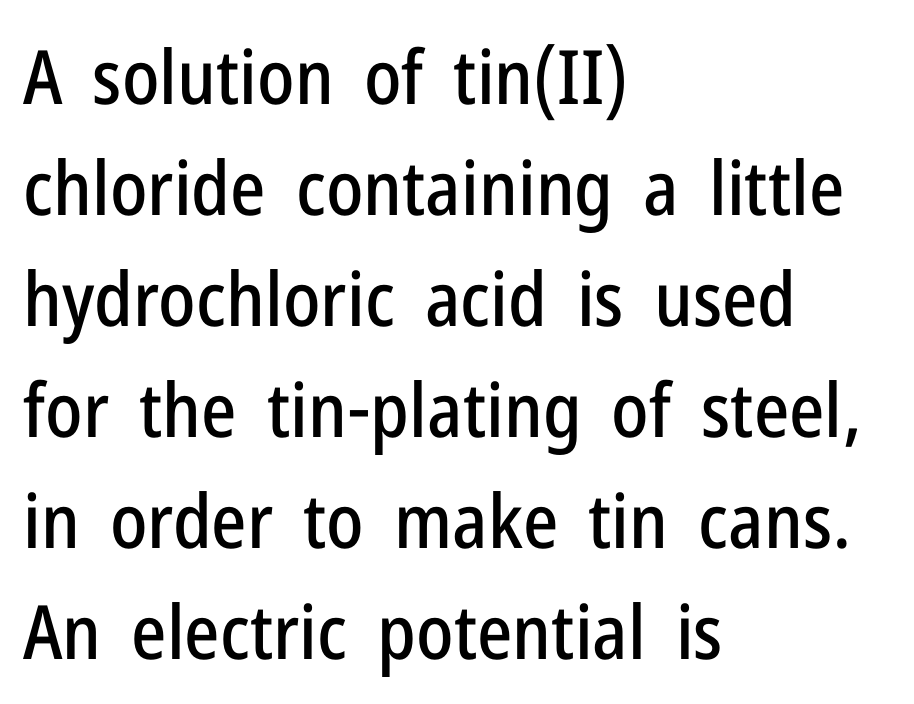
The image shows 75 px condensed sans-serif type, upright; set left-aligned, normal line spacing (1.48x), normal letter spacing, not underlined; low stroke contrast and a medium x-height.
